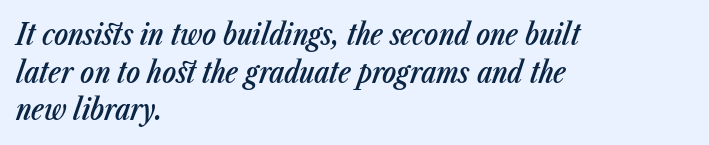
The image shows 29 px semibold, condensed type, italic (leaning right); set left-aligned, normal line spacing (1.3x), normal letter spacing, not underlined; low stroke contrast and a medium x-height.
